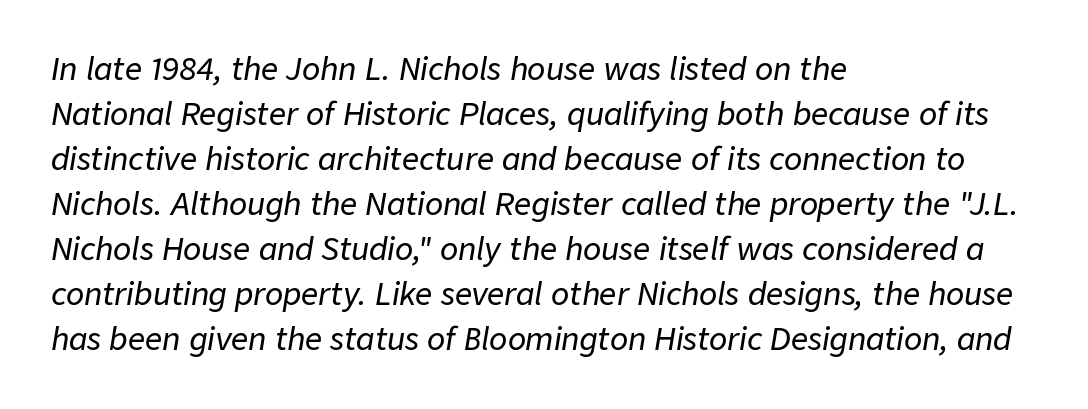
The image shows 30 px text type, italic (leaning right); set left-aligned, normal line spacing (1.5x), normal letter spacing, not underlined; low stroke contrast and a medium x-height.
